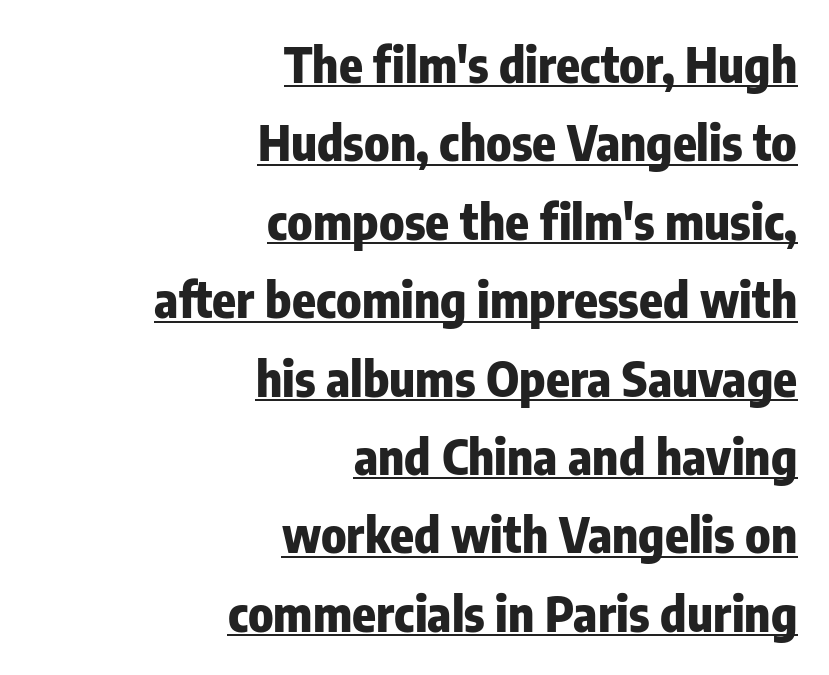
The image shows 49 px heavy, condensed sans-serif type, upright; set right-aligned, normal line spacing (1.6x), normal letter spacing, underlined; low stroke contrast and a medium x-height.
